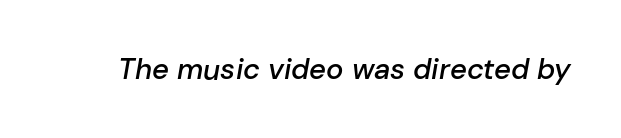
The image shows 29 px semibold type, italic (leaning right); set normal letter spacing, not underlined; low stroke contrast and a medium x-height.
